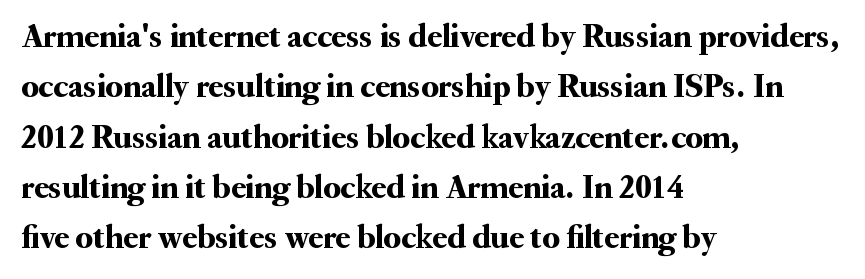
Q: Is the text italic (slanted)? A: No, it is upright.
Q: Is the typeface a serif or a sans-serif typeface? A: Serif.
Q: Is the text underlined? A: No.
Q: How is the paragraph aligned? A: Left-aligned.
Q: Is the spacing between letters normal or unusually wide? A: Normal.
Q: Is the spacing between lines tight, normal or loose? A: Normal.
Q: Width (condensed, normal, or wide)? A: Normal.
Q: Stroke contrast? A: Medium.
Q: x-height? A: Small.
Q: Monospaced? A: No.
